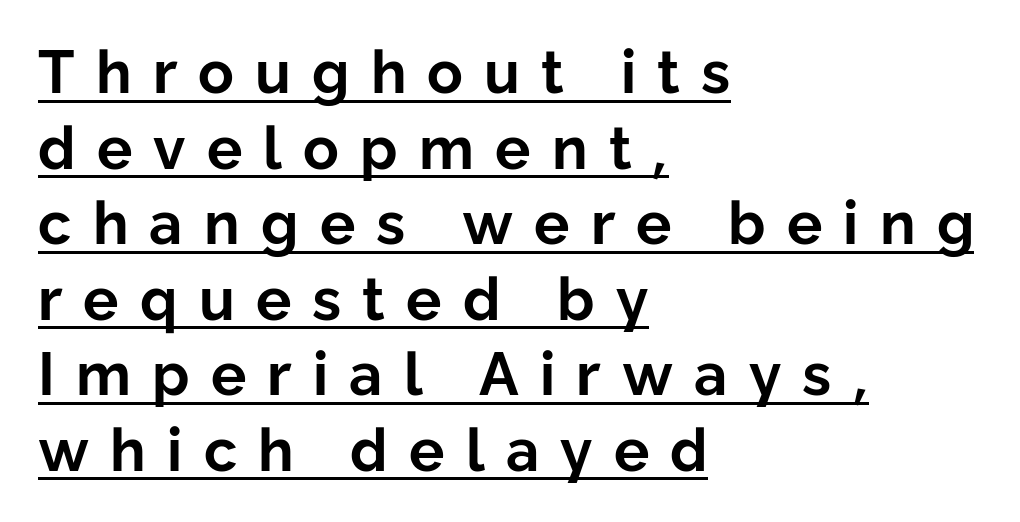
How would I describe the line gaps? Plain and ordinary. Proportional: the letters do not fall into vertical columns. Heavy-handed strokes throughout: this text is bold. The rendering shows plain stroke endings on the letterforms — a sans-serif design.
